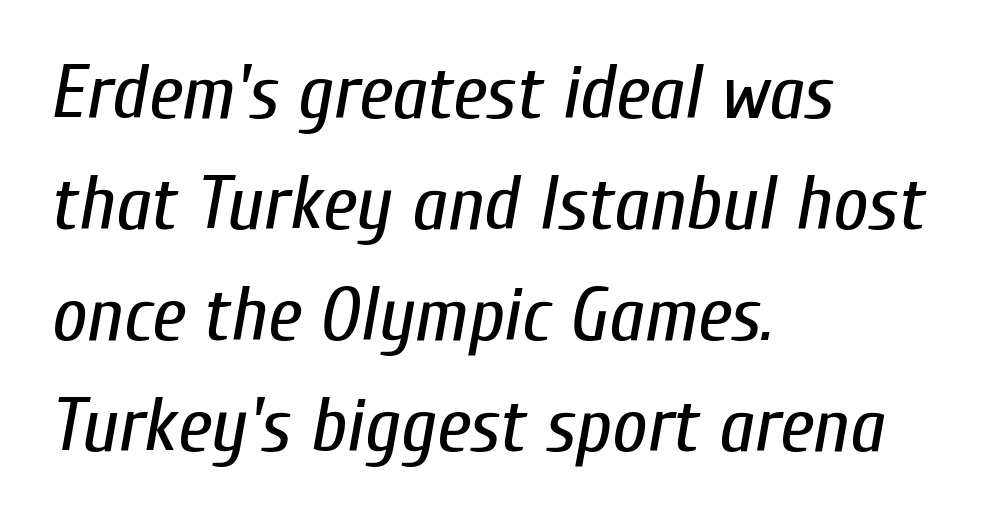
Character widths vary here, with narrow letters taking less room than wide ones. Line beginnings align vertically; line endings do not. The text carries the slant typical of an italic or oblique font. The strokes carry an ordinary text weight at most. Evenly set lines give the paragraph a standard silhouette.
